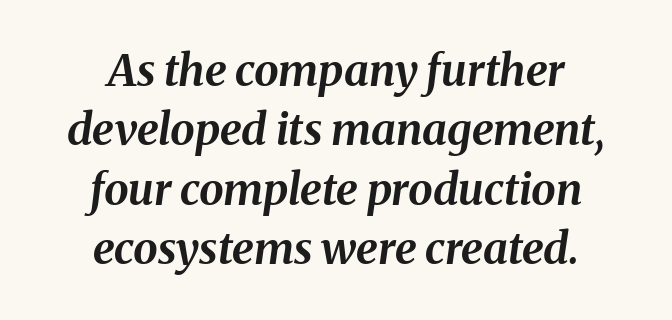
{"italic": "yes", "lean": "right", "slant_degrees": 8, "bold": "yes", "weight": "bold", "width": "normal", "stroke_contrast": "medium", "x_height": "medium", "monospaced": "no", "underline": "no", "align": "center", "line_spacing": "normal", "line_spacing_ratio": 1.35, "letter_spacing": "normal", "letter_spacing_em": 0.0, "glyph_px": 44}
